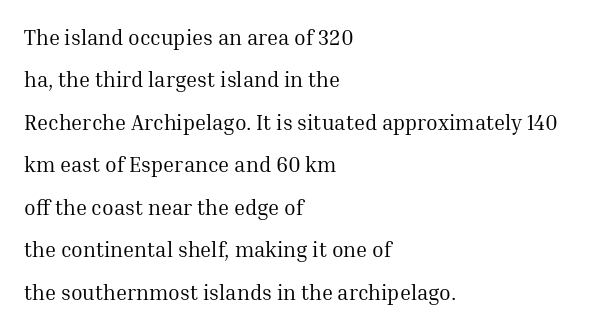
Each stroke keeps to a modest, everyday thickness or less. Rule under the text: the space is simply empty. There is no visible air inserted between adjacent glyphs. Horizontal alignment here is leftward, the default for most running prose. Posture: vertical.
